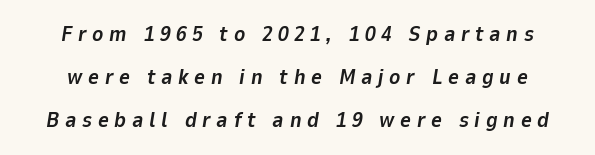
Plenty of ink on the page — the face is bold. These lines stack symmetrically, like a column narrowing and widening about its center. Summary of vertical rhythm: relaxed, with wide interline spacing. Descenders are the only things crossing below the line.
